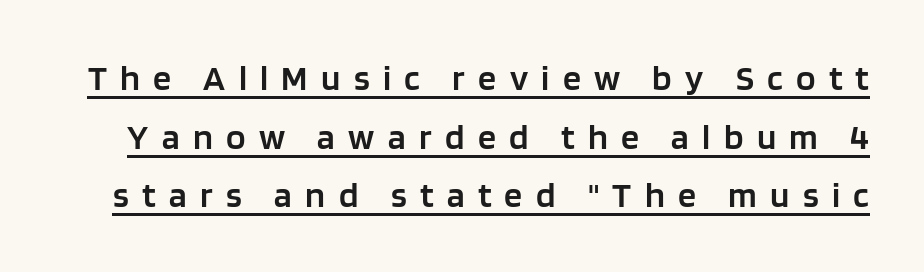
{"serif": "no", "italic": "no", "bold": "semi", "weight": "semibold", "width": "normal", "stroke_contrast": "low", "x_height": "large", "monospaced": "no", "underline": "yes", "line_spacing": "normal", "line_spacing_ratio": 1.63, "letter_spacing": "wide", "letter_spacing_em": 0.37, "glyph_px": 36}
